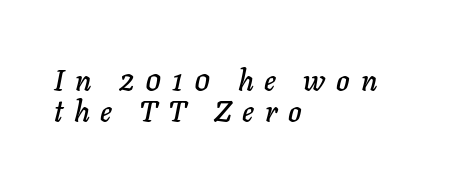
Q: Is the text italic (slanted)? A: Yes, it leans right by about 11 degrees.
Q: Is the text underlined? A: No.
Q: How is the paragraph aligned? A: Left-aligned.
Q: Is the spacing between letters normal or unusually wide? A: Unusually wide.
Q: Is the spacing between lines tight, normal or loose? A: Tight.
Q: Width (condensed, normal, or wide)? A: Normal.
Q: Stroke contrast? A: Low.
Q: x-height? A: Medium.
Q: Monospaced? A: No.
